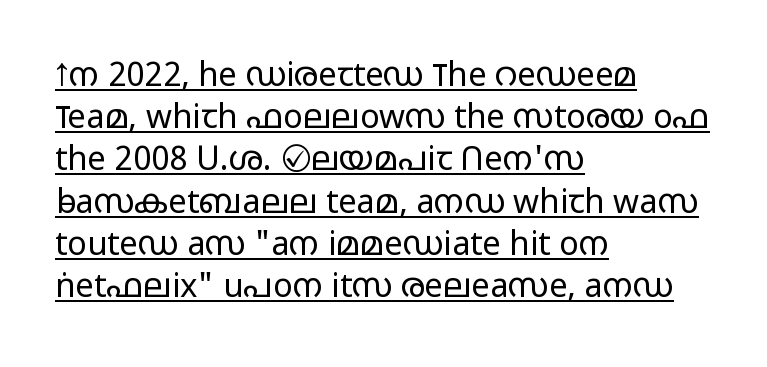
The image shows 33 px light, wide sans-serif type, upright; set left-aligned, normal line spacing (1.28x), normal letter spacing, underlined; low stroke contrast and a medium x-height.
